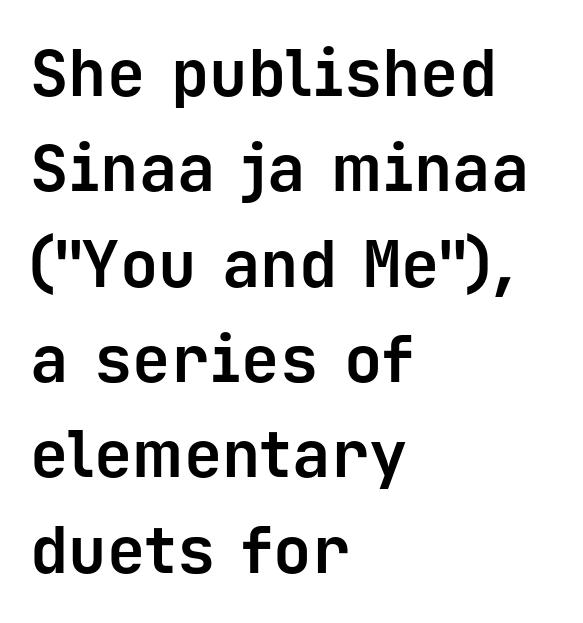
Q: Is the text bold? A: Yes.
Q: Is the text italic (slanted)? A: No, it is upright.
Q: Is the typeface a serif or a sans-serif typeface? A: Sans-serif.
Q: Is the text underlined? A: No.
Q: How is the paragraph aligned? A: Left-aligned.
Q: Is the spacing between letters normal or unusually wide? A: Normal.
Q: Is the spacing between lines tight, normal or loose? A: Normal.
Q: Width (condensed, normal, or wide)? A: Normal.
Q: Stroke contrast? A: Low.
Q: x-height? A: Medium.
Q: Monospaced? A: Yes.
